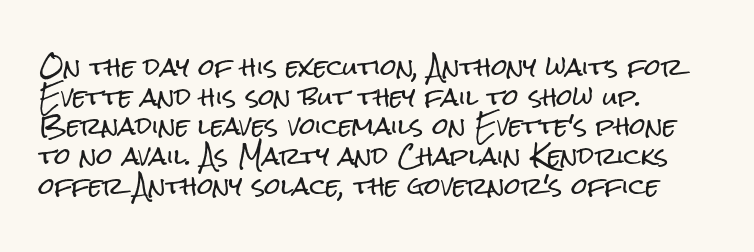
Q: Is the text italic (slanted)? A: No, it is upright.
Q: Is the text underlined? A: No.
Q: How is the paragraph aligned? A: Left-aligned.
Q: Is the spacing between letters normal or unusually wide? A: Normal.
Q: Is the spacing between lines tight, normal or loose? A: Normal.
